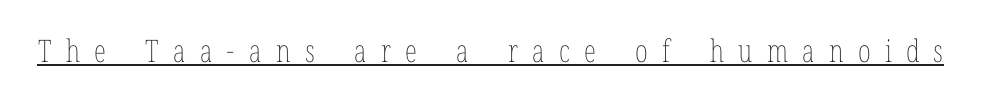
The type is letterspaced generously, with wide tracking. Looks like regular typesetting: each glyph gets only the width it needs. Rendered with straight, roman letterforms. Stems and bowls with no extra thickness — not bold. Each line of the rendering has a horizontal stroke beneath the glyphs.
